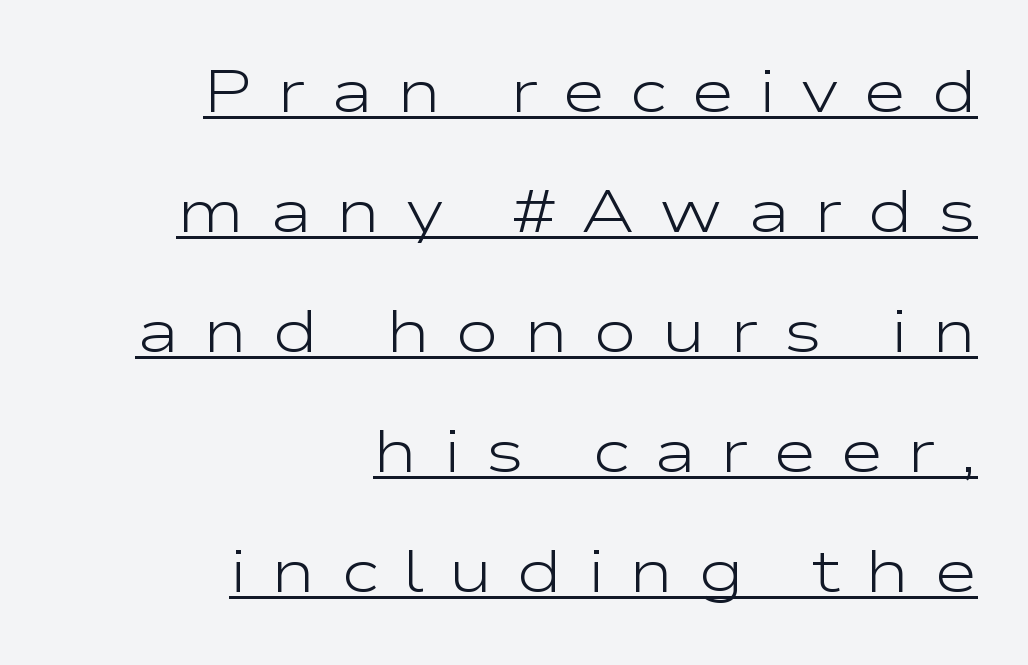
Look at the tracking — it's clearly loosened, letters drifting apart. Line ends are locked; line starts wander. The strokes are not fattened; the text isn't bold. The letters stand upright; this is a roman face.
